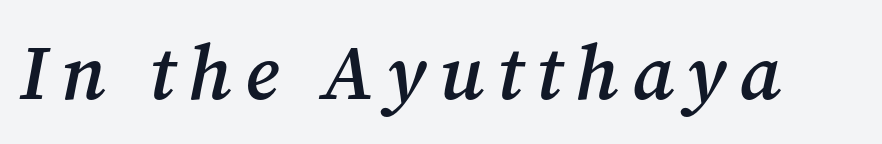
The image shows 77 px semibold serif type, italic (leaning right); set not underlined; medium stroke contrast and a medium x-height.
